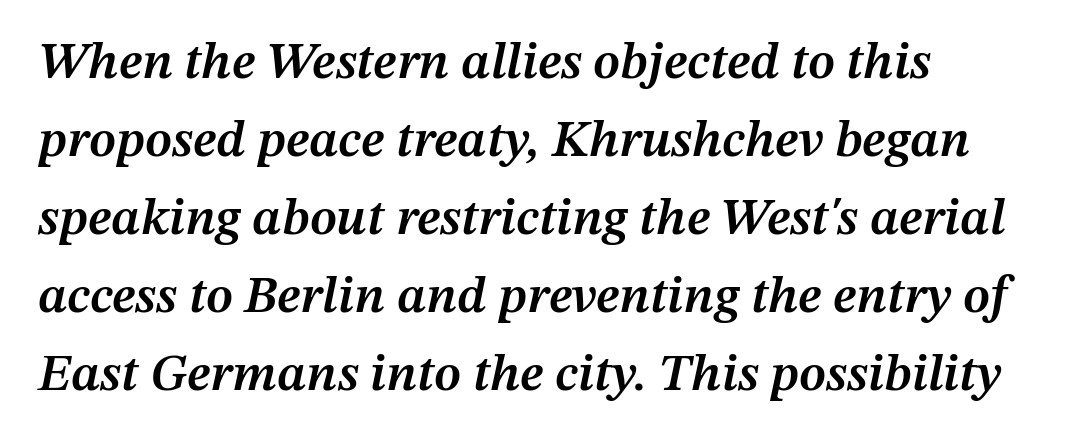
Q: Is the text bold? A: Semi-bold.
Q: Is the text italic (slanted)? A: Yes, it leans right by about 12 degrees.
Q: Is the text underlined? A: No.
Q: How is the paragraph aligned? A: Left-aligned.
Q: Is the spacing between letters normal or unusually wide? A: Normal.
Q: Is the spacing between lines tight, normal or loose? A: Normal.
Q: Width (condensed, normal, or wide)? A: Normal.
Q: Stroke contrast? A: Medium.
Q: x-height? A: Medium.
Q: Monospaced? A: No.
